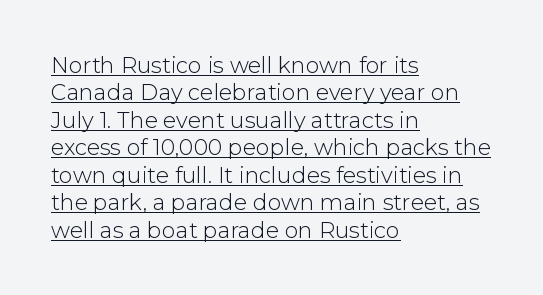
{"italic": "no", "bold": "no", "underline": "yes", "align": "left", "line_spacing": "normal", "line_spacing_ratio": 1.25, "letter_spacing": "normal", "letter_spacing_em": 0.0, "glyph_px": 22}
